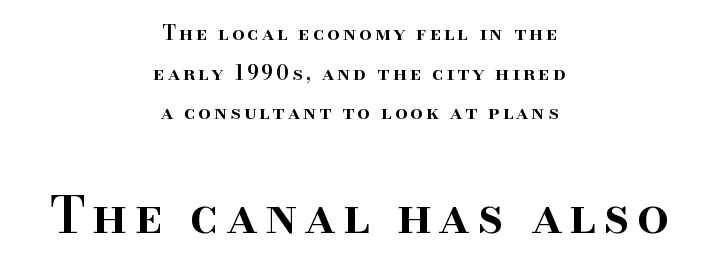
Regarding serifs, this sample has them. Stems and bowls a touch heavier than normal — semibold. Every row of glyphs is offset so its center matches the block's center. Proportional: the letters do not fall into vertical columns. You can tell it's not italic because the verticals are truly vertical. Decoration check: the copy has no underline.
